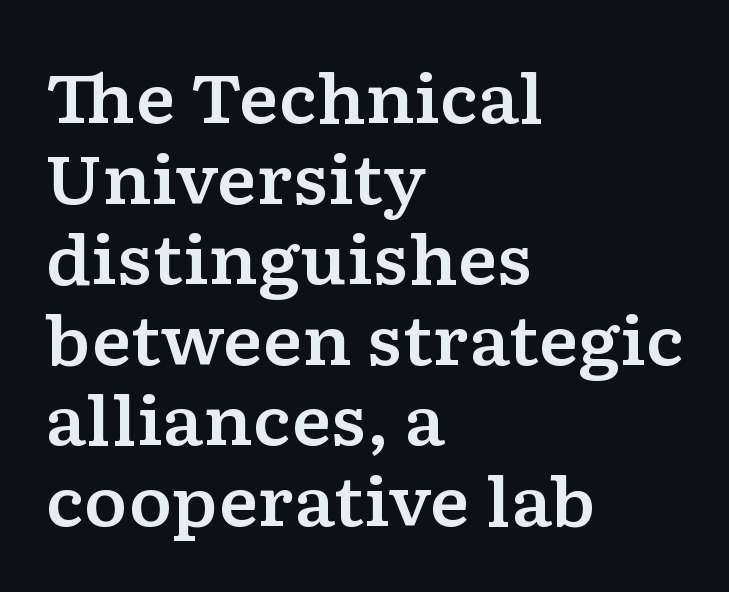
{"serif": "yes", "italic": "no", "width": "wide", "stroke_contrast": "low", "x_height": "medium", "monospaced": "no", "underline": "no", "align": "left", "line_spacing_ratio": 1.22, "letter_spacing": "normal", "letter_spacing_em": 0.0, "glyph_px": 66}
